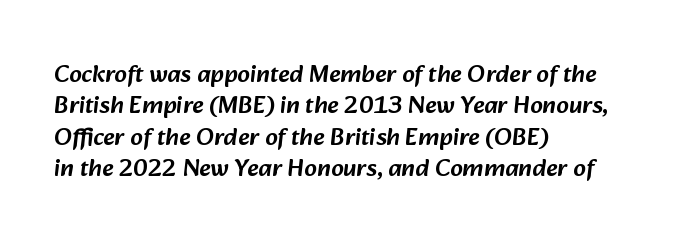
Casual observation: everything's shoved over to the left. Unmarked baselines from the first word to the last. Nobody touched the tracking dial on this one. Horizontal bands of white between lines are of average thickness.
